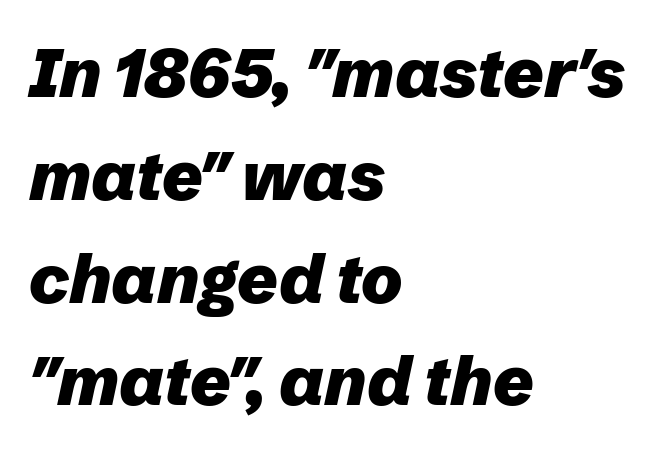
Compared with typical paragraphs, the rows here are spaced about the same. The zone under the glyphs is completely vacant. Does extra space separate the letters? No, they use regular spacing. Slanted lettering throughout.
